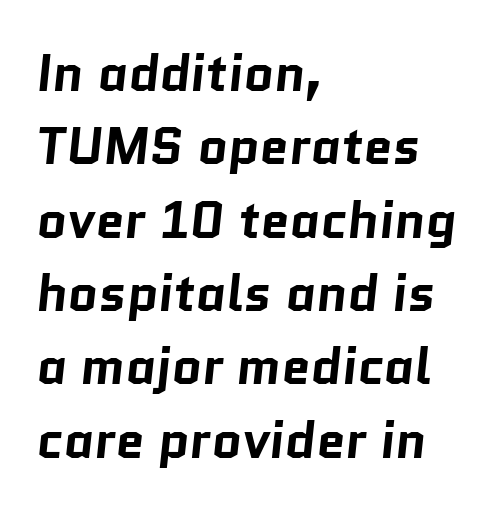
{"serif": "no", "bold": "yes", "weight": "bold", "width": "normal", "stroke_contrast": "low", "x_height": "medium", "monospaced": "no", "underline": "no", "align": "left", "line_spacing": "normal", "line_spacing_ratio": 1.41, "letter_spacing": "normal", "letter_spacing_em": 0.0, "glyph_px": 52}
